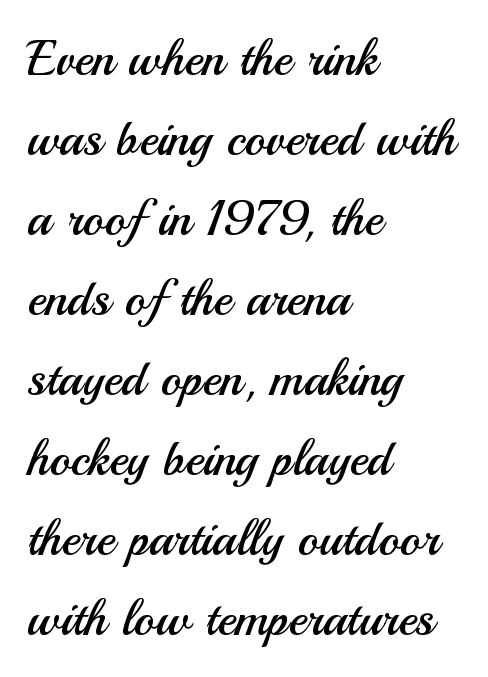
The image shows 50 px regular-weight sans-serif type; set left-aligned, normal line spacing (1.6x), normal letter spacing, not underlined; medium stroke contrast and a small x-height.
